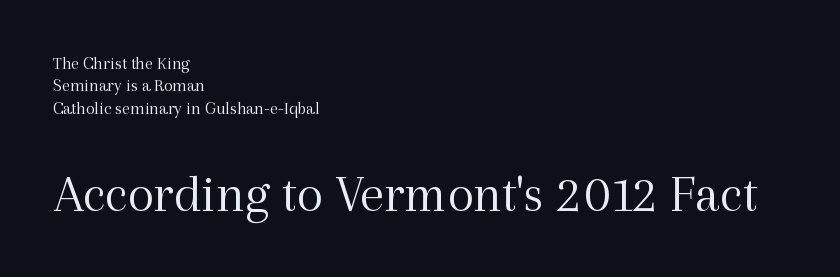
{"serif": "yes", "italic": "no", "bold": "no", "weight": "light", "width": "normal", "x_height": "medium", "monospaced": "no", "underline": "no", "align": "left", "line_spacing": "normal", "line_spacing_ratio": 1.25, "letter_spacing": "normal", "letter_spacing_em": 0.0, "larger_block": "second", "size_ratio": 3.0, "glyph_px": 54}
